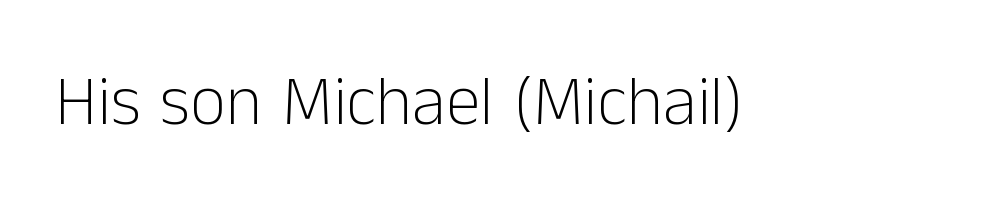
Tracking value appears to be zero — textbook default spacing. In terms of posture, this sample is upright. You can tell from the bare stems that sans-serif type was used. The space beneath each line is pristine and unruled.
